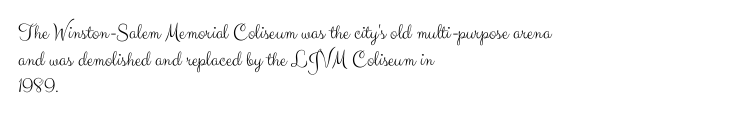
Q: Is the text bold? A: No.
Q: Is the text italic (slanted)? A: Yes.
Q: Is the text underlined? A: No.
Q: How is the paragraph aligned? A: Left-aligned.
Q: Is the spacing between letters normal or unusually wide? A: Normal.
